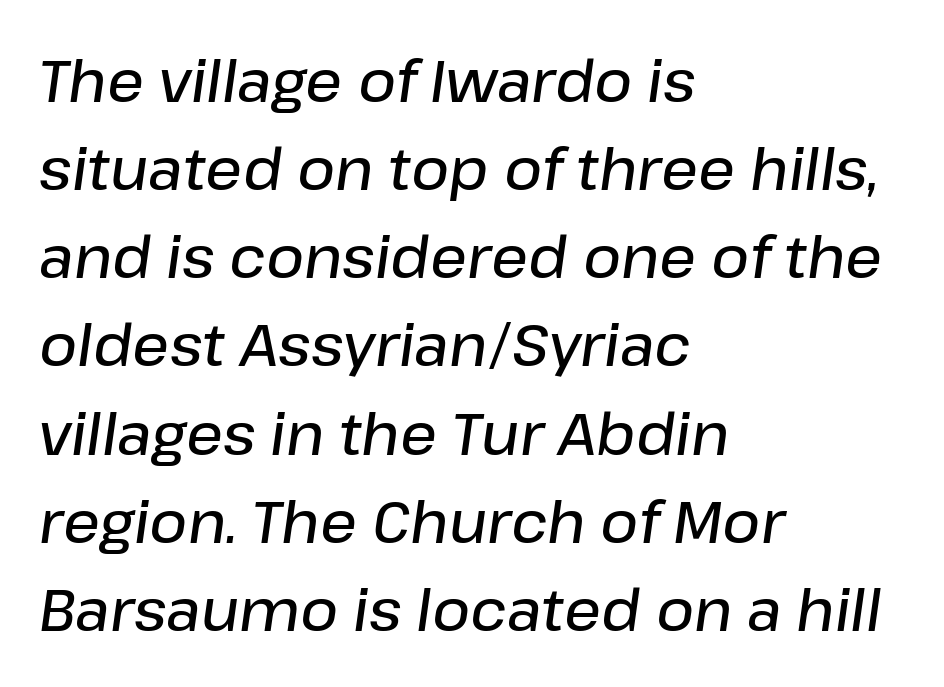
{"italic": "yes", "lean": "right", "slant_degrees": 8, "bold": "semi", "weight": "semibold", "width": "normal", "stroke_contrast": "low", "x_height": "medium", "monospaced": "no", "underline": "no", "align": "left", "line_spacing": "normal", "line_spacing_ratio": 1.52, "letter_spacing": "normal", "letter_spacing_em": 0.0, "glyph_px": 58}
